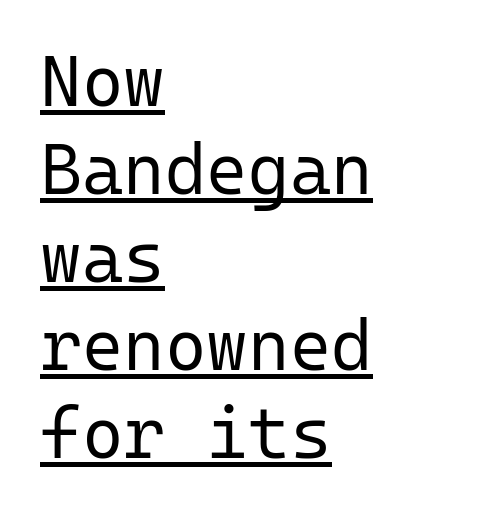
The image shows 71 px regular-weight sans-serif type, upright, monospaced; set left-aligned, line spacing 1.24x, normal letter spacing, underlined; low stroke contrast and a medium x-height.
